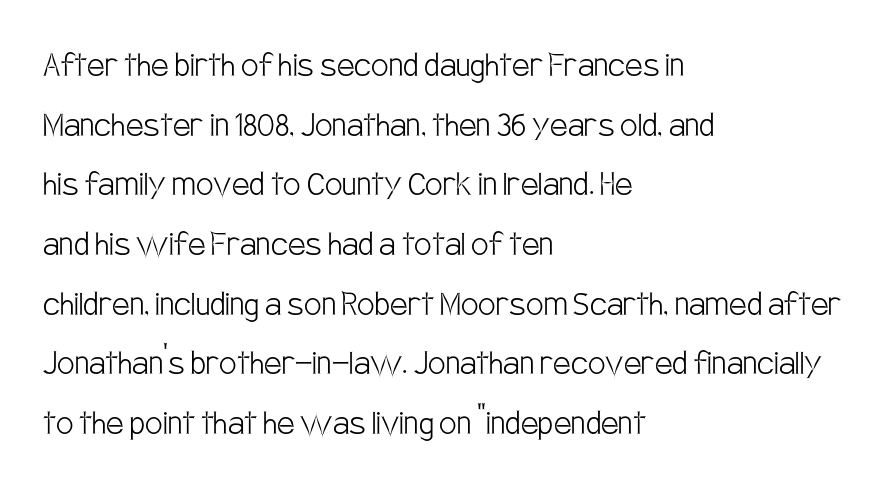
{"serif": "no", "italic": "no", "bold": "no", "weight": "light", "width": "condensed", "stroke_contrast": "low", "x_height": "large", "monospaced": "no", "underline": "no", "align": "left", "line_spacing": "normal", "line_spacing_ratio": 1.53, "letter_spacing": "normal", "letter_spacing_em": 0.0, "glyph_px": 39}
